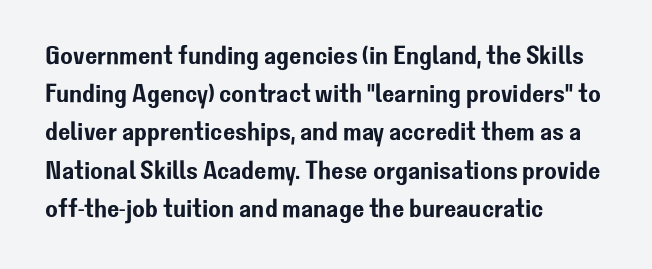
The image shows 26 px text type, upright; set left-aligned, normal line spacing (1.47x), normal letter spacing, not underlined.
